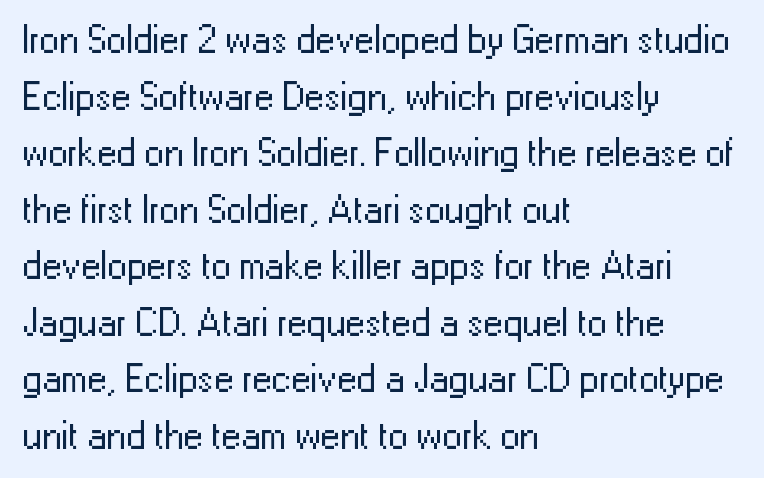
{"serif": "no", "italic": "no", "bold": "no", "weight": "regular", "width": "normal", "stroke_contrast": "low", "x_height": "medium", "monospaced": "no", "underline": "no", "align": "left", "line_spacing": "normal", "line_spacing_ratio": 1.45, "letter_spacing": "normal", "letter_spacing_em": 0.0, "glyph_px": 39}
